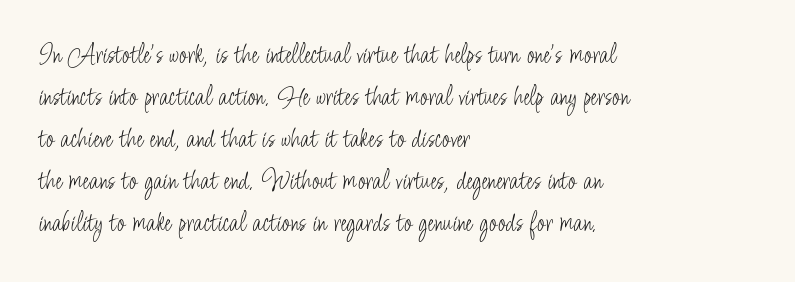
The image shows 29 px light, condensed sans-serif type; set left-aligned, normal line spacing (1.45x), normal letter spacing, not underlined; low stroke contrast and a small x-height.
